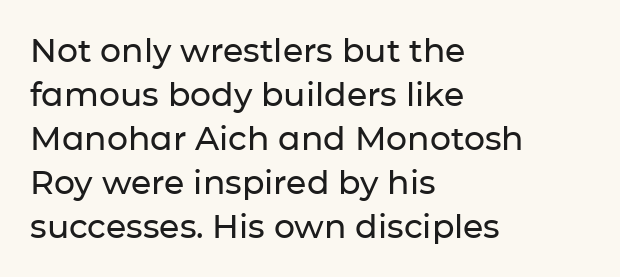
Q: Is the text italic (slanted)? A: No, it is upright.
Q: Is the typeface a serif or a sans-serif typeface? A: Sans-serif.
Q: Is the text underlined? A: No.
Q: How is the paragraph aligned? A: Left-aligned.
Q: Is the spacing between letters normal or unusually wide? A: Normal.
Q: Is the spacing between lines tight, normal or loose? A: Normal.
Q: Width (condensed, normal, or wide)? A: Normal.
Q: Stroke contrast? A: Low.
Q: x-height? A: Medium.
Q: Monospaced? A: No.
